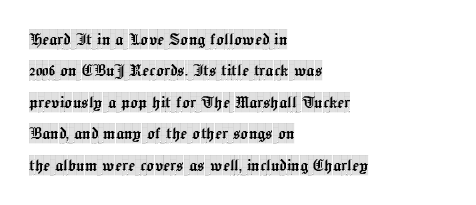
Q: Is the text italic (slanted)? A: No, it is upright.
Q: Is the text underlined? A: No.
Q: How is the paragraph aligned? A: Left-aligned.
Q: Is the spacing between letters normal or unusually wide? A: Normal.
Q: Is the spacing between lines tight, normal or loose? A: Normal.
